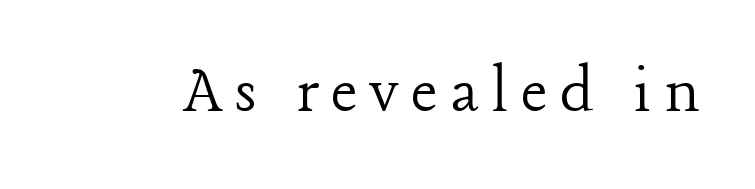
The image shows 73 px light serif type, upright; set not underlined; low stroke contrast and a medium x-height.
